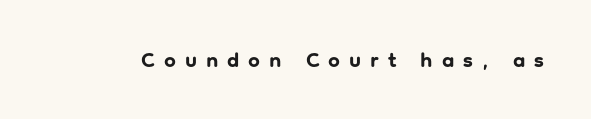
{"italic": "no", "bold": "yes", "underline": "no", "letter_spacing": "wide", "letter_spacing_em": 0.42, "glyph_px": 21}
